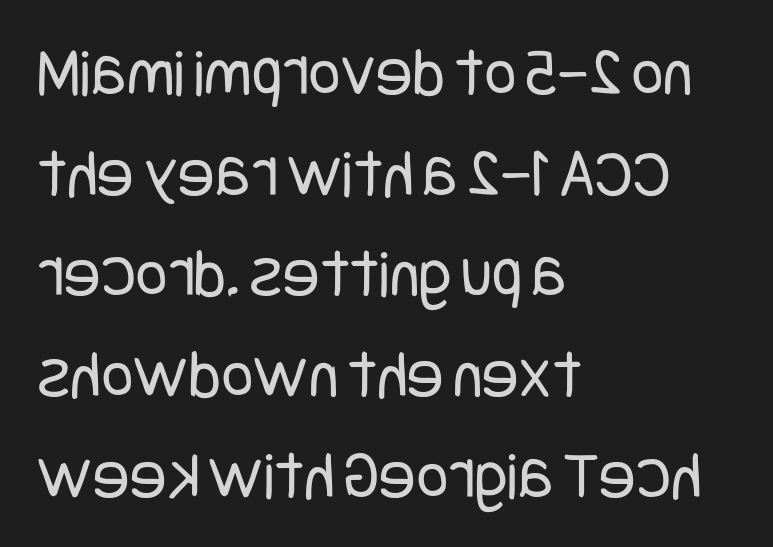
Q: Is the text bold? A: No.
Q: Is the text italic (slanted)? A: No, it is upright.
Q: Is the typeface a serif or a sans-serif typeface? A: Sans-serif.
Q: Is the text underlined? A: No.
Q: How is the paragraph aligned? A: Left-aligned.
Q: Is the spacing between letters normal or unusually wide? A: Normal.
Q: Is the spacing between lines tight, normal or loose? A: Normal.
Q: Width (condensed, normal, or wide)? A: Condensed.
Q: Stroke contrast? A: Low.
Q: x-height? A: Large.
